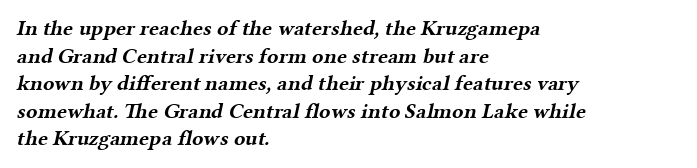
Q: Is the text bold? A: Yes.
Q: Is the text underlined? A: No.
Q: How is the paragraph aligned? A: Left-aligned.
Q: Is the spacing between letters normal or unusually wide? A: Normal.
Q: Is the spacing between lines tight, normal or loose? A: Normal.
